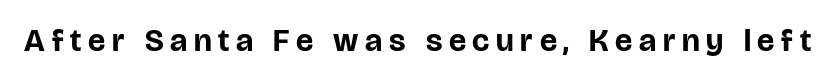
The image shows 32 px bold sans-serif type, upright; set unusually wide letter spacing (+0.21 em), not underlined; low stroke contrast and a large x-height.
